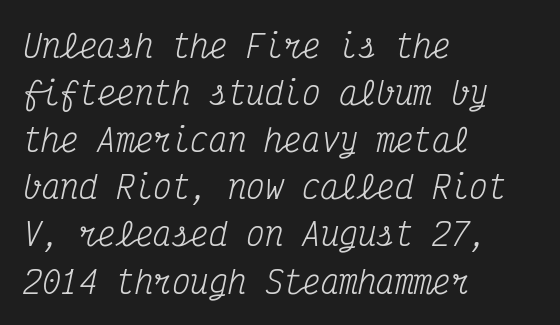
{"serif": "yes", "italic": "yes", "lean": "right", "slant_degrees": 12, "bold": "no", "weight": "regular", "width": "condensed", "stroke_contrast": "medium", "x_height": "medium", "monospaced": "yes", "underline": "no", "align": "left", "line_spacing": "normal", "line_spacing_ratio": 1.52, "letter_spacing": "normal", "letter_spacing_em": 0.0, "glyph_px": 31}
